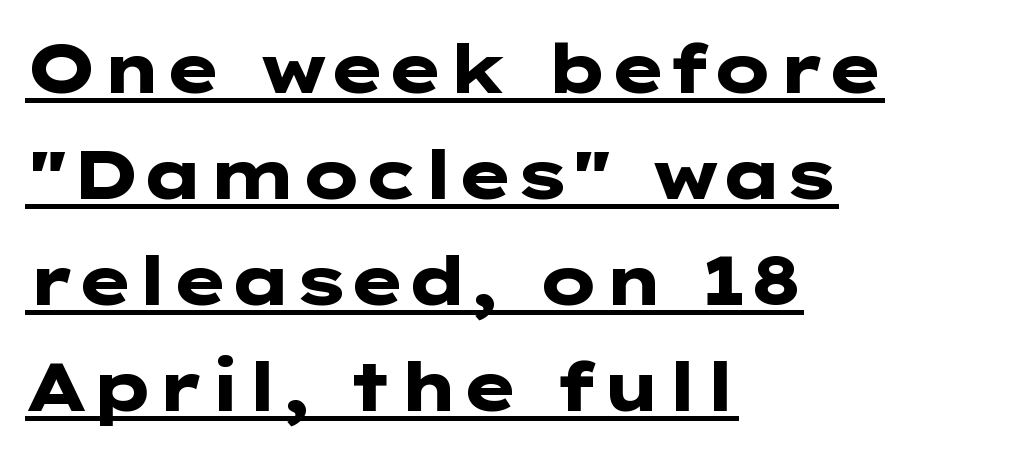
The image shows 68 px heavy, wide sans-serif type, upright; set left-aligned, normal line spacing (1.56x), normal letter spacing, underlined; low stroke contrast and a medium x-height.
